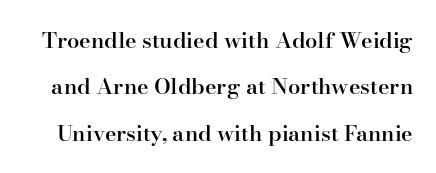
The image shows 22 px text type, upright; set loose line spacing (2.11x), normal letter spacing, not underlined.
